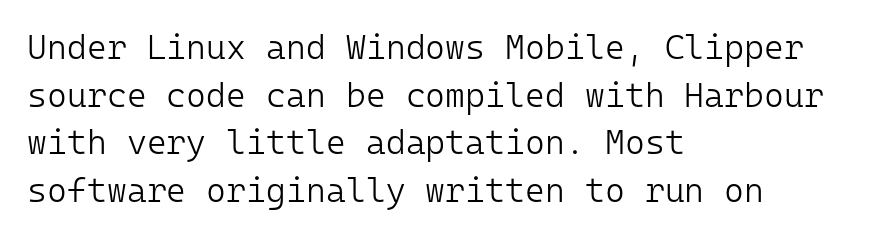
The image shows 34 px light sans-serif type, upright, monospaced; set left-aligned, normal line spacing (1.4x), normal letter spacing, not underlined; low stroke contrast and a medium x-height.
